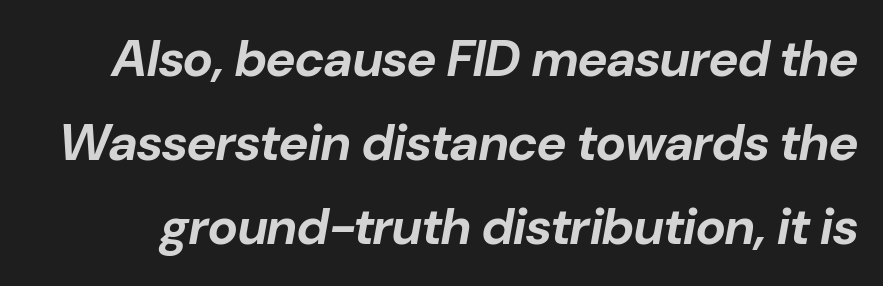
{"italic": "yes", "lean": "right", "slant_degrees": 10, "bold": "yes", "weight": "bold", "width": "normal", "stroke_contrast": "low", "x_height": "medium", "monospaced": "no", "underline": "no", "line_spacing": "normal", "line_spacing_ratio": 1.65, "letter_spacing": "normal", "letter_spacing_em": 0.0, "glyph_px": 51}
